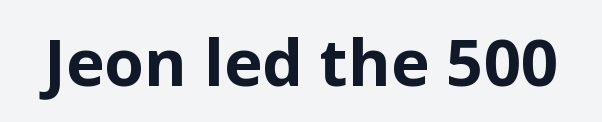
Q: Is the text bold? A: Yes.
Q: Is the text italic (slanted)? A: No, it is upright.
Q: Is the typeface a serif or a sans-serif typeface? A: Sans-serif.
Q: Is the text underlined? A: No.
Q: Is the spacing between letters normal or unusually wide? A: Normal.
Q: Width (condensed, normal, or wide)? A: Normal.
Q: Stroke contrast? A: Low.
Q: x-height? A: Medium.
Q: Monospaced? A: No.
